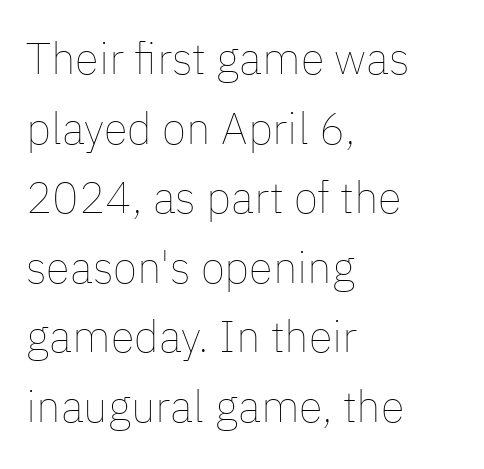
{"italic": "no", "bold": "no", "weight": "thin", "width": "normal", "stroke_contrast": "low", "x_height": "medium", "monospaced": "no", "underline": "no", "align": "left", "line_spacing": "normal", "line_spacing_ratio": 1.58, "letter_spacing": "normal", "letter_spacing_em": 0.0, "glyph_px": 44}
